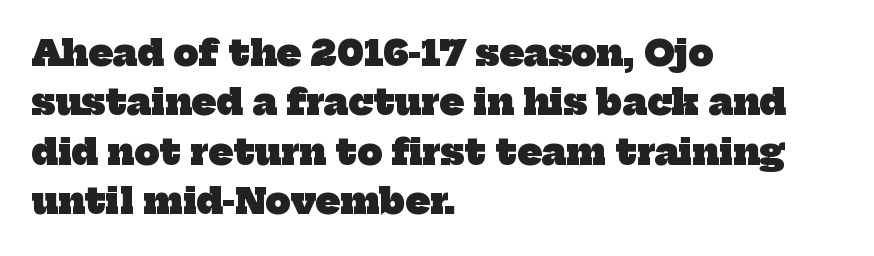
Q: Is the text bold? A: Yes.
Q: Is the typeface a serif or a sans-serif typeface? A: Serif.
Q: Is the text underlined? A: No.
Q: How is the paragraph aligned? A: Left-aligned.
Q: Is the spacing between letters normal or unusually wide? A: Normal.
Q: Is the spacing between lines tight, normal or loose? A: Normal.
Q: Width (condensed, normal, or wide)? A: Normal.
Q: Stroke contrast? A: Low.
Q: x-height? A: Medium.
Q: Monospaced? A: No.
